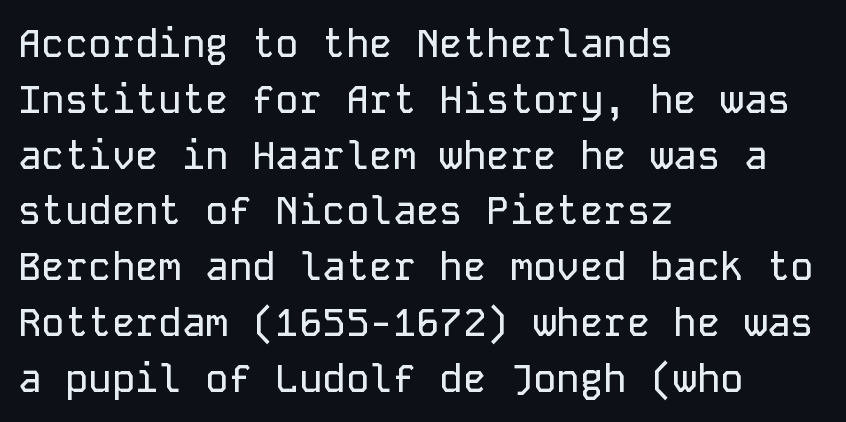
Q: Is the text italic (slanted)? A: No, it is upright.
Q: Is the typeface a serif or a sans-serif typeface? A: Sans-serif.
Q: Is the text underlined? A: No.
Q: How is the paragraph aligned? A: Left-aligned.
Q: Is the spacing between letters normal or unusually wide? A: Normal.
Q: Is the spacing between lines tight, normal or loose? A: Normal.
Q: Width (condensed, normal, or wide)? A: Normal.
Q: Stroke contrast? A: Low.
Q: x-height? A: Medium.
Q: Monospaced? A: Yes.
